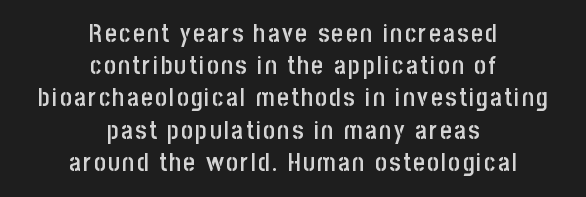
Q: Is the text bold? A: Semi-bold.
Q: Is the text italic (slanted)? A: No, it is upright.
Q: Is the text underlined? A: No.
Q: How is the paragraph aligned? A: Centered.
Q: Is the spacing between lines tight, normal or loose? A: Normal.
